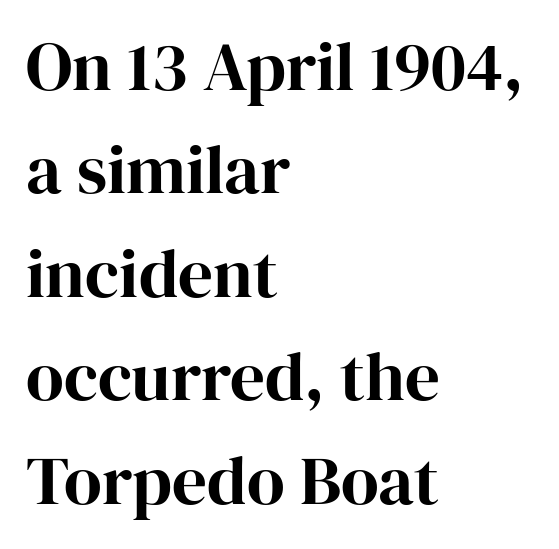
Q: Is the text italic (slanted)? A: No, it is upright.
Q: Is the typeface a serif or a sans-serif typeface? A: Serif.
Q: Is the text underlined? A: No.
Q: How is the paragraph aligned? A: Left-aligned.
Q: Is the spacing between letters normal or unusually wide? A: Normal.
Q: Is the spacing between lines tight, normal or loose? A: Normal.
Q: Width (condensed, normal, or wide)? A: Normal.
Q: Stroke contrast? A: High.
Q: x-height? A: Medium.
Q: Monospaced? A: No.
